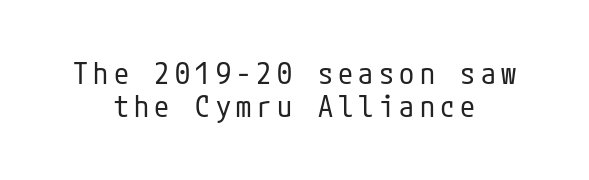
{"serif": "no", "italic": "no", "bold": "no", "weight": "regular", "width": "condensed", "stroke_contrast": "low", "x_height": "medium", "underline": "no", "align": "center", "line_spacing": "tight", "line_spacing_ratio": 1.11, "glyph_px": 30}
